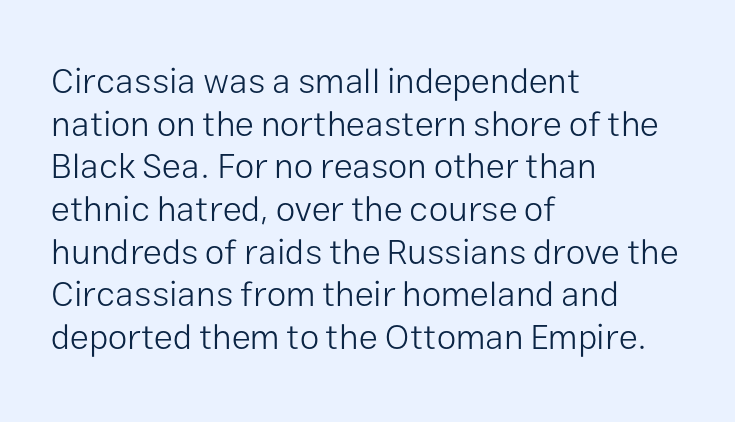
Visually the block forms a straight wall on the left and a jagged coastline on the right. The passage shown is typed in a proportional face where columns would drift. The strip under each line holds only bare page. The characters are drawn with everyday or finer stroke widths. The typography opts for an upright posture over an oblique one.
